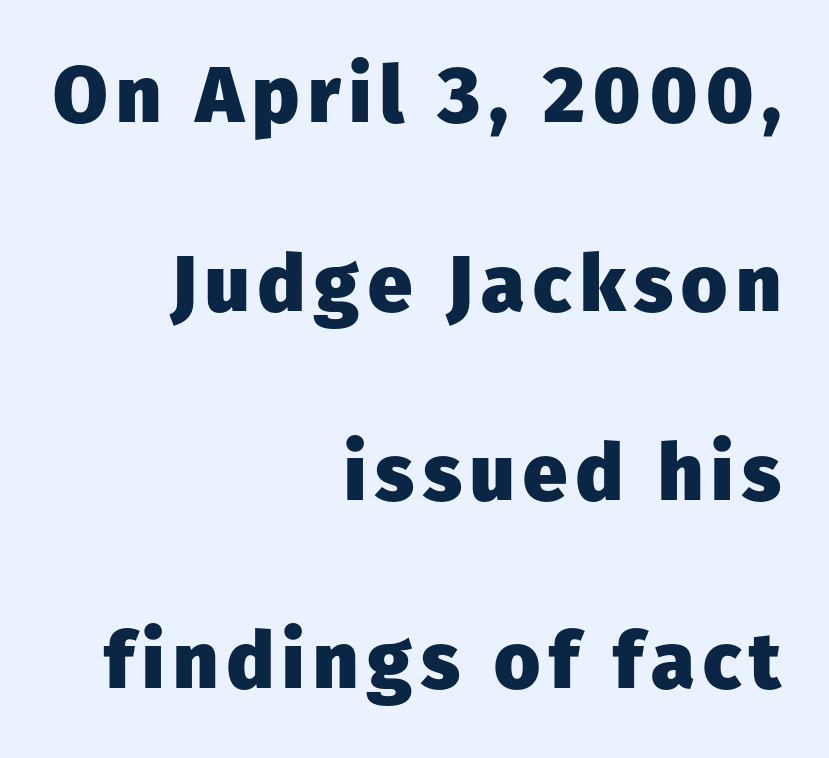
Q: Is the text bold? A: Yes.
Q: Is the text italic (slanted)? A: No, it is upright.
Q: Is the typeface a serif or a sans-serif typeface? A: Sans-serif.
Q: Is the text underlined? A: No.
Q: How is the paragraph aligned? A: Right-aligned.
Q: Is the spacing between lines tight, normal or loose? A: Loose.
Q: Width (condensed, normal, or wide)? A: Normal.
Q: Stroke contrast? A: Low.
Q: x-height? A: Medium.
Q: Monospaced? A: No.
